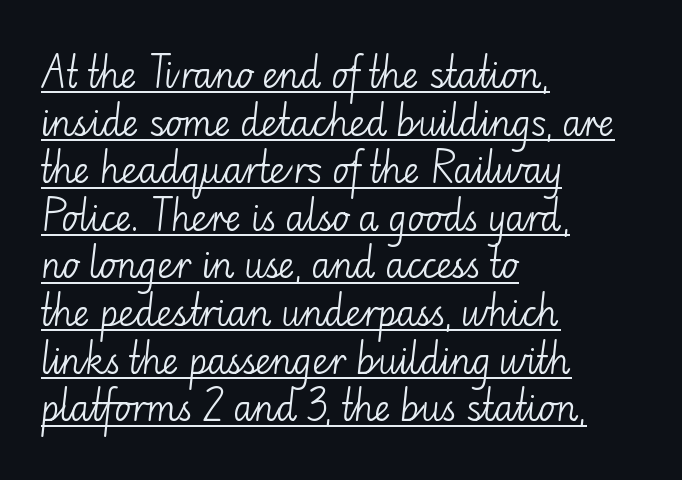
{"serif": "no", "bold": "no", "weight": "light", "width": "normal", "stroke_contrast": "low", "x_height": "small", "monospaced": "no", "underline": "yes", "align": "left", "line_spacing": "normal", "line_spacing_ratio": 1.36, "letter_spacing": "normal", "letter_spacing_em": 0.0, "glyph_px": 35}
